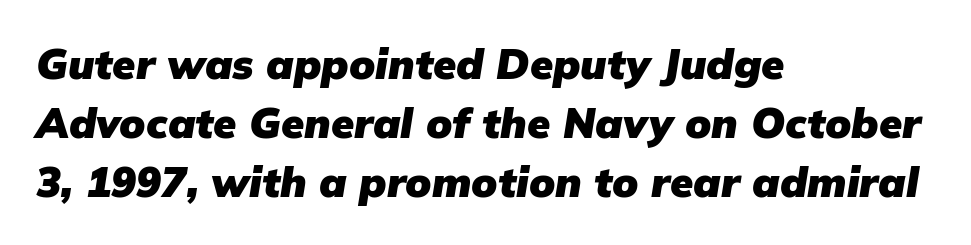
Q: Is the text bold? A: Yes.
Q: Is the text italic (slanted)? A: Yes, it leans right by about 9 degrees.
Q: Is the text underlined? A: No.
Q: How is the paragraph aligned? A: Left-aligned.
Q: Is the spacing between letters normal or unusually wide? A: Normal.
Q: Is the spacing between lines tight, normal or loose? A: Normal.
Q: Width (condensed, normal, or wide)? A: Normal.
Q: Stroke contrast? A: Low.
Q: x-height? A: Medium.
Q: Monospaced? A: No.
